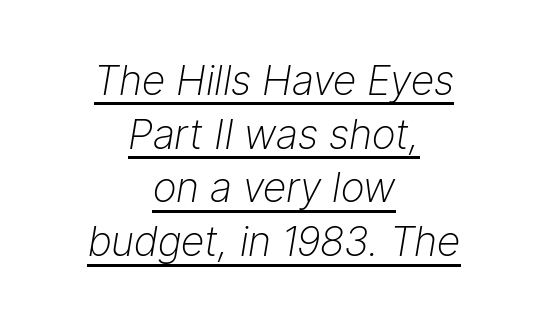
Q: Is the text bold? A: No.
Q: Is the text italic (slanted)? A: Yes, it leans right by about 9 degrees.
Q: Is the text underlined? A: Yes.
Q: How is the paragraph aligned? A: Centered.
Q: Is the spacing between letters normal or unusually wide? A: Normal.
Q: Is the spacing between lines tight, normal or loose? A: Normal.
Q: Width (condensed, normal, or wide)? A: Normal.
Q: Stroke contrast? A: Low.
Q: x-height? A: Medium.
Q: Monospaced? A: No.
